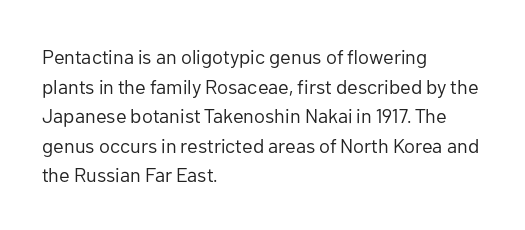
Compared with a typical body face, this is equally light or lighter still. The line texture is even and compact thanks to regular tracking. The space directly below the letters is spotless. Nope, not italic — everything's standing straight.
